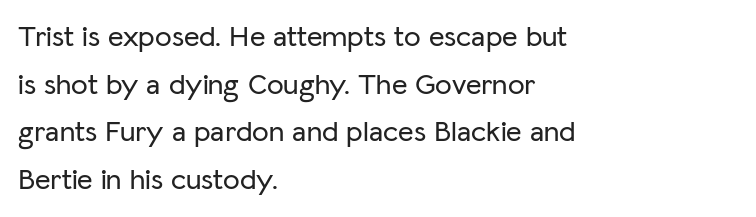
The letterforms sit shoulder to shoulder at normal distance. This is roman type, the default non-slanted kind. Stroke terminals: plain, sans-serif. This block has exactly the height ordinary leading produces. The passage shown is not underscored anywhere. A typesetter would call this proportional, since set widths differ per character.
